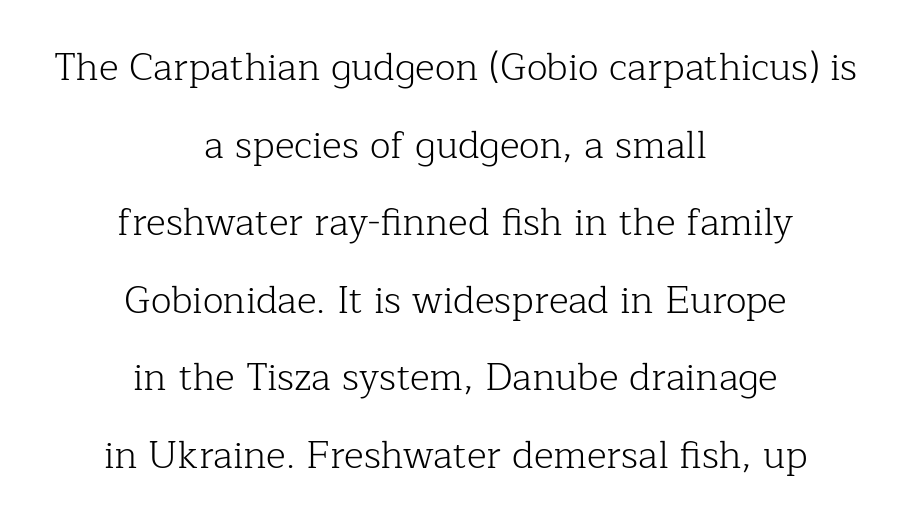
Q: Is the text bold? A: No.
Q: Is the text italic (slanted)? A: No, it is upright.
Q: Is the typeface a serif or a sans-serif typeface? A: Serif.
Q: Is the text underlined? A: No.
Q: How is the paragraph aligned? A: Centered.
Q: Is the spacing between letters normal or unusually wide? A: Normal.
Q: Is the spacing between lines tight, normal or loose? A: Loose.
Q: Width (condensed, normal, or wide)? A: Normal.
Q: Stroke contrast? A: Low.
Q: x-height? A: Medium.
Q: Monospaced? A: No.
